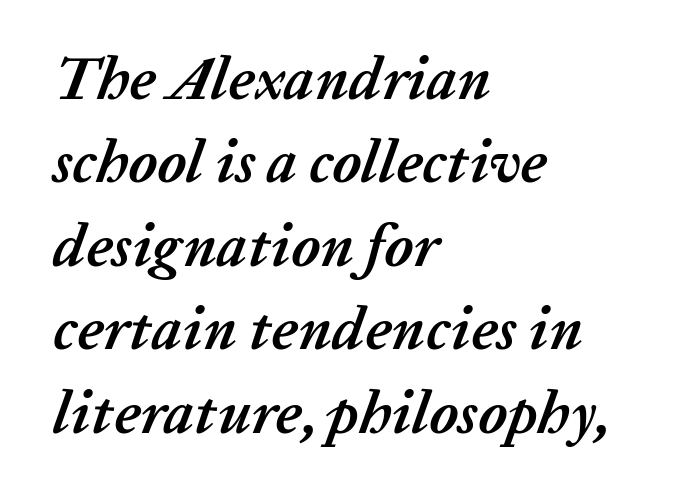
{"italic": "yes", "lean": "right", "slant_degrees": 20, "bold": "yes", "weight": "semibold", "width": "normal", "stroke_contrast": "low", "x_height": "medium", "monospaced": "no", "underline": "no", "align": "left", "line_spacing": "normal", "line_spacing_ratio": 1.39, "letter_spacing": "normal", "letter_spacing_em": 0.0, "glyph_px": 60}
